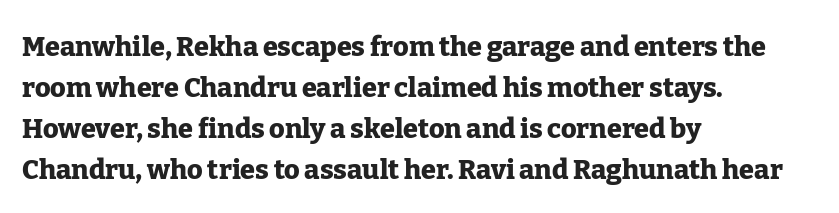
Line beginnings align vertically; line endings do not. Between one letter and the next there's only the usual sliver of space. Notice how descenders clear the ascenders below comfortably — that's standard leading. Does the lettering tilt? It doesn't — this is upright. Letters rest on an invisible, unmarked baseline.
